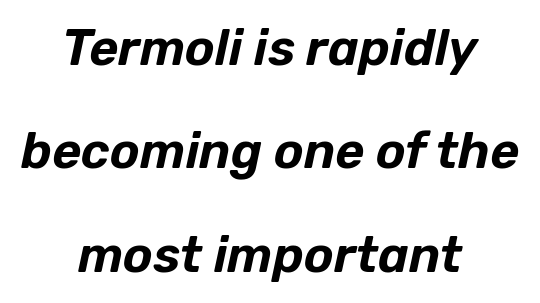
Q: Is the text italic (slanted)? A: Yes, it leans right by about 12 degrees.
Q: Is the text underlined? A: No.
Q: How is the paragraph aligned? A: Centered.
Q: Is the spacing between letters normal or unusually wide? A: Normal.
Q: Is the spacing between lines tight, normal or loose? A: Loose.
Q: Width (condensed, normal, or wide)? A: Normal.
Q: Stroke contrast? A: Low.
Q: x-height? A: Medium.
Q: Monospaced? A: No.
